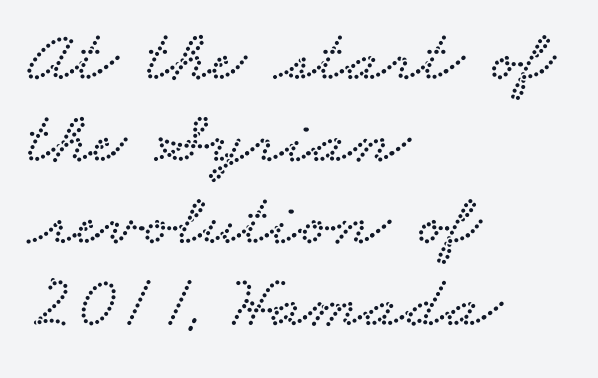
Clear beneath every line of the passage. Examine the stroke ends and you'll spot serifs. Casual observation: everything's shoved over to the left. Inter-character spacing is left at the font's built-in metrics. Looks like regular typesetting: each glyph gets only the width it needs. Students, observe: this is what under-led, compact text looks like.
